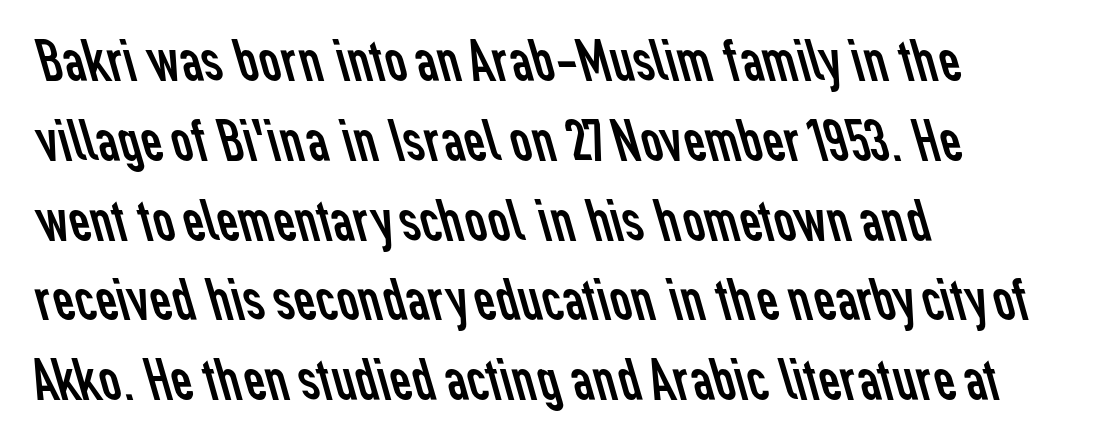
Q: Is the text bold? A: No.
Q: Is the typeface a serif or a sans-serif typeface? A: Sans-serif.
Q: Is the text underlined? A: No.
Q: How is the paragraph aligned? A: Left-aligned.
Q: Is the spacing between letters normal or unusually wide? A: Normal.
Q: Is the spacing between lines tight, normal or loose? A: Normal.
Q: Width (condensed, normal, or wide)? A: Normal.
Q: Stroke contrast? A: Low.
Q: x-height? A: Medium.
Q: Monospaced? A: No.
